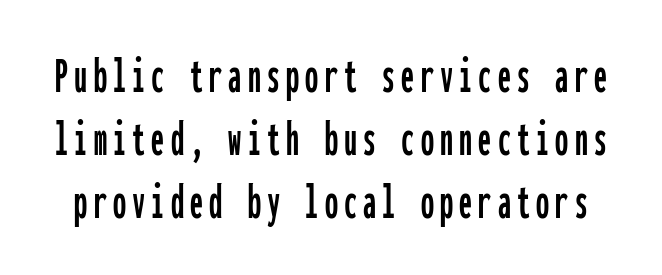
{"serif": "no", "italic": "no", "width": "condensed", "stroke_contrast": "low", "x_height": "medium", "monospaced": "yes", "underline": "no", "line_spacing_ratio": 1.21, "glyph_px": 52}
